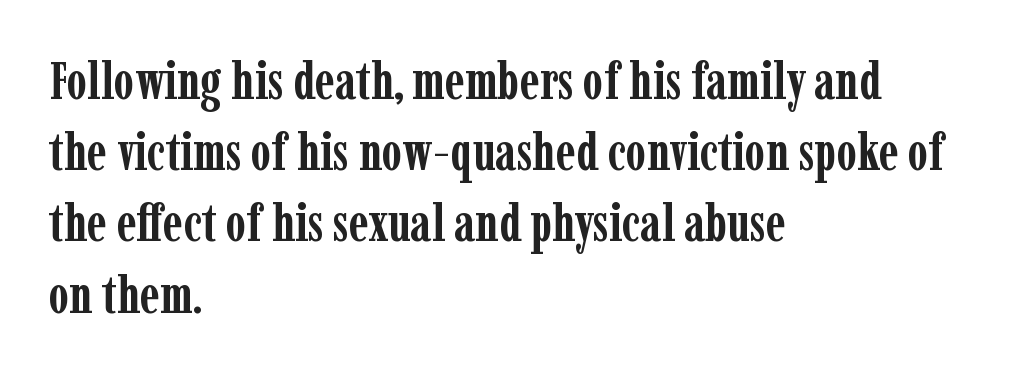
Q: Is the text bold? A: Yes.
Q: Is the text italic (slanted)? A: No, it is upright.
Q: Is the typeface a serif or a sans-serif typeface? A: Serif.
Q: Is the text underlined? A: No.
Q: How is the paragraph aligned? A: Left-aligned.
Q: Is the spacing between letters normal or unusually wide? A: Normal.
Q: Is the spacing between lines tight, normal or loose? A: Normal.
Q: Width (condensed, normal, or wide)? A: Condensed.
Q: Stroke contrast? A: Low.
Q: x-height? A: Medium.
Q: Monospaced? A: No.
